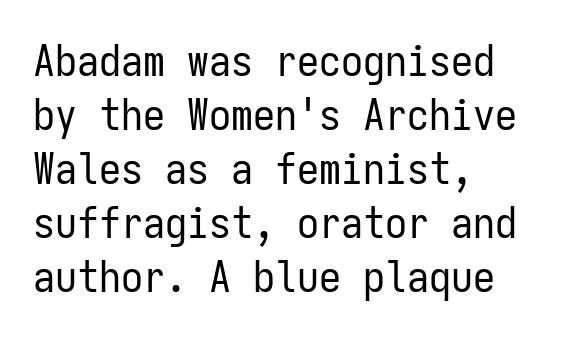
The image shows 44 px regular-weight, condensed sans-serif type, upright, monospaced; set left-aligned, line spacing 1.23x, normal letter spacing, not underlined; low stroke contrast and a medium x-height.
